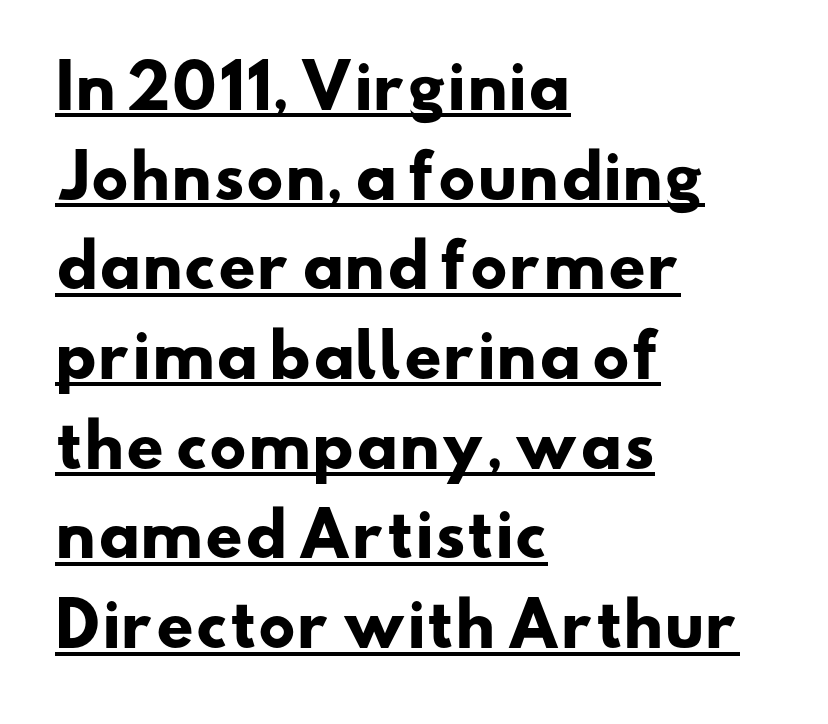
You could not count columns in this text — the font is proportionally spaced. Rows of type keep a routine distance in the vertical direction. Is the type bold? Yes — the strokes are clearly thick and heavy. The text was rendered using a sans face with plain stroke endings.
